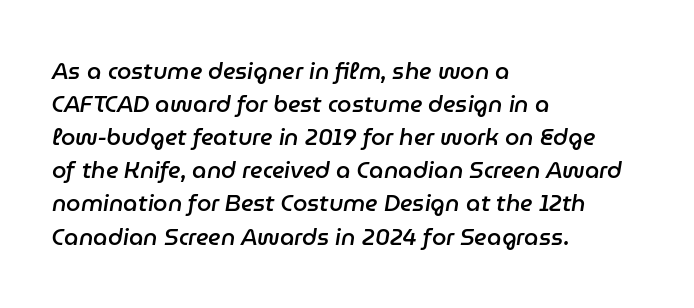
{"italic": "yes", "lean": "right", "slant_degrees": 9, "bold": "semi", "underline": "no", "align": "left", "line_spacing": "normal", "line_spacing_ratio": 1.44, "letter_spacing": "normal", "letter_spacing_em": 0.0, "glyph_px": 23}
